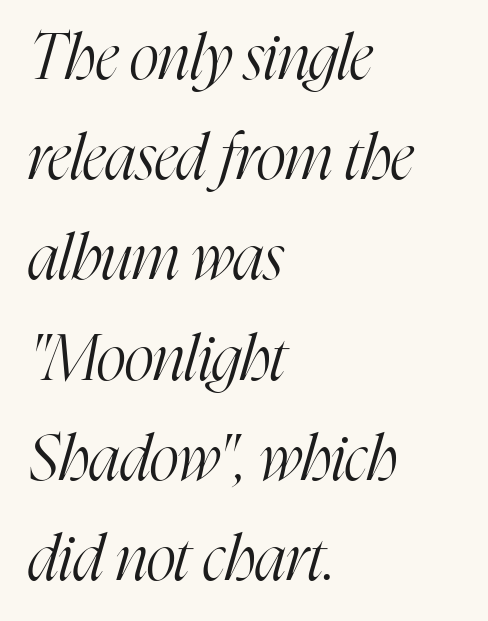
{"serif": "yes", "italic": "yes", "lean": "right", "slant_degrees": 16, "bold": "no", "weight": "light", "width": "condensed", "stroke_contrast": "high", "x_height": "medium", "monospaced": "no", "underline": "no", "align": "left", "line_spacing": "normal", "line_spacing_ratio": 1.59, "letter_spacing": "normal", "letter_spacing_em": 0.0, "glyph_px": 63}
